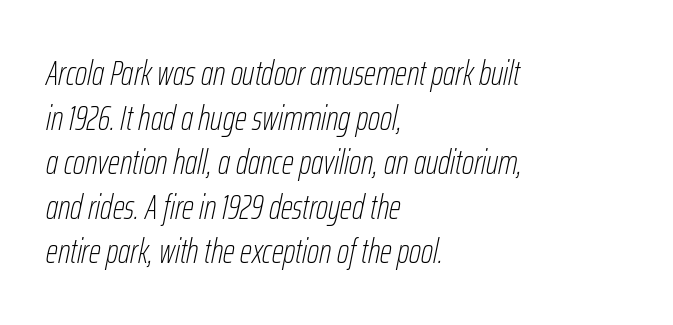
{"italic": "yes", "lean": "right", "slant_degrees": 12, "bold": "no", "weight": "thin", "width": "condensed", "stroke_contrast": "low", "x_height": "medium", "monospaced": "no", "underline": "no", "align": "left", "line_spacing": "normal", "line_spacing_ratio": 1.31, "letter_spacing": "normal", "letter_spacing_em": 0.0, "glyph_px": 34}
